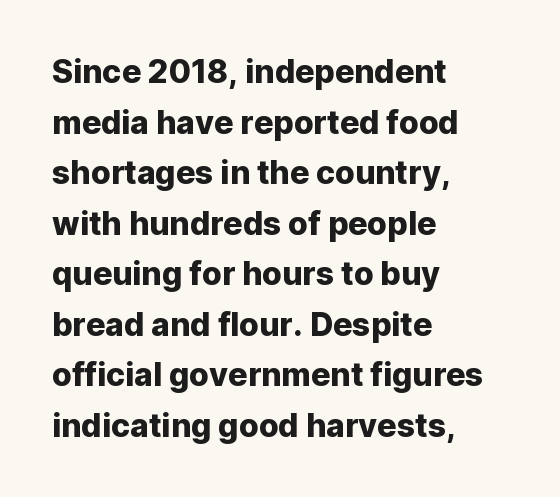
The image shows 32 px sans-serif type, upright; set left-aligned, normal line spacing (1.58x), normal letter spacing, not underlined; low stroke contrast and a medium x-height.
